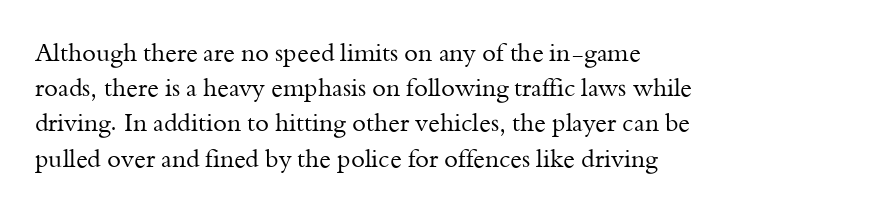
Q: Is the text bold? A: No.
Q: Is the text italic (slanted)? A: No, it is upright.
Q: Is the text underlined? A: No.
Q: How is the paragraph aligned? A: Left-aligned.
Q: Is the spacing between letters normal or unusually wide? A: Normal.
Q: Is the spacing between lines tight, normal or loose? A: Normal.
